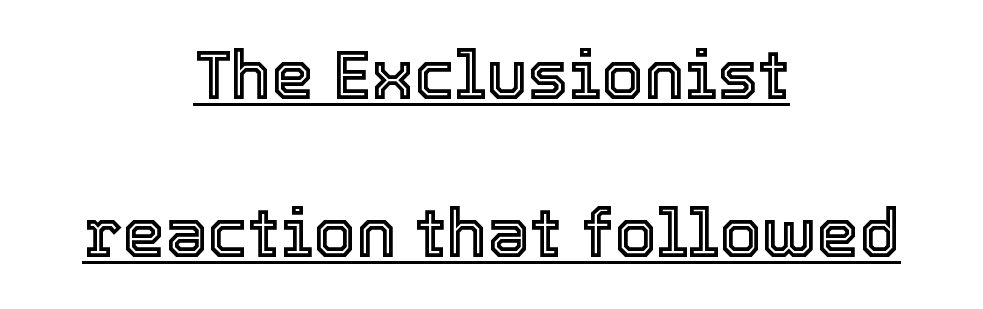
Q: Is the text italic (slanted)? A: No, it is upright.
Q: Is the text underlined? A: Yes.
Q: How is the paragraph aligned? A: Centered.
Q: Is the spacing between letters normal or unusually wide? A: Normal.
Q: Is the spacing between lines tight, normal or loose? A: Loose.
Q: Width (condensed, normal, or wide)? A: Normal.
Q: x-height? A: Medium.
Q: Monospaced? A: No.
